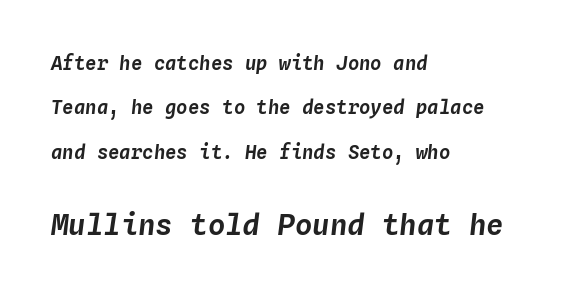
Q: Is the text italic (slanted)? A: Yes, it leans right by about 4 degrees.
Q: Is the text underlined? A: No.
Q: How is the paragraph aligned? A: Left-aligned.
Q: Is the spacing between letters normal or unusually wide? A: Normal.
Q: Is the spacing between lines tight, normal or loose? A: Loose.
Q: Which block of text is set in a larger size, the first (top) or the second (bottom)? A: The second (bottom) one.
Q: Width (condensed, normal, or wide)? A: Normal.
Q: Stroke contrast? A: Low.
Q: x-height? A: Medium.
Q: Monospaced? A: Yes.
